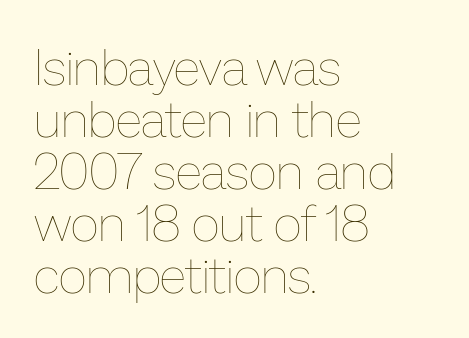
The image shows 50 px thin type, upright; set left-aligned, tight line spacing (1.04x), normal letter spacing, not underlined; low stroke contrast and a medium x-height.
